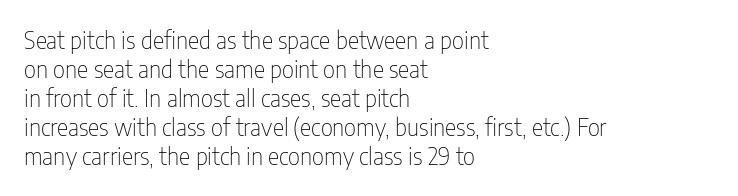
The strokes carry an ordinary text weight at most. Default kerning and tracking; the words read as compact shapes. The gap between lines stays unmarked. Does the lettering tilt? It doesn't — this is upright.
